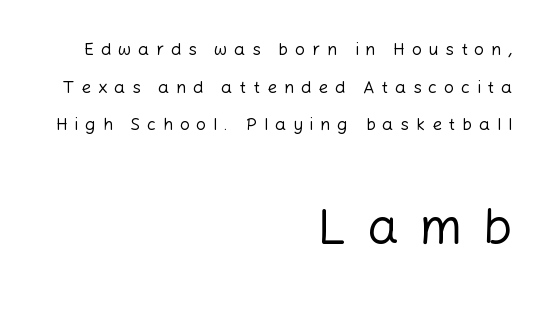
Q: Is the text bold? A: No.
Q: Is the text italic (slanted)? A: No, it is upright.
Q: Is the typeface a serif or a sans-serif typeface? A: Sans-serif.
Q: Is the text underlined? A: No.
Q: How is the paragraph aligned? A: Right-aligned.
Q: Is the spacing between letters normal or unusually wide? A: Unusually wide.
Q: Is the spacing between lines tight, normal or loose? A: Loose.
Q: Which block of text is set in a larger size, the first (top) or the second (bottom)? A: The second (bottom) one.
Q: Width (condensed, normal, or wide)? A: Normal.
Q: Stroke contrast? A: Low.
Q: x-height? A: Medium.
Q: Monospaced? A: No.
